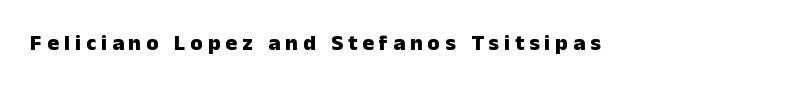
{"italic": "no", "bold": "yes", "underline": "no", "letter_spacing": "wide", "letter_spacing_em": 0.23, "glyph_px": 22}
